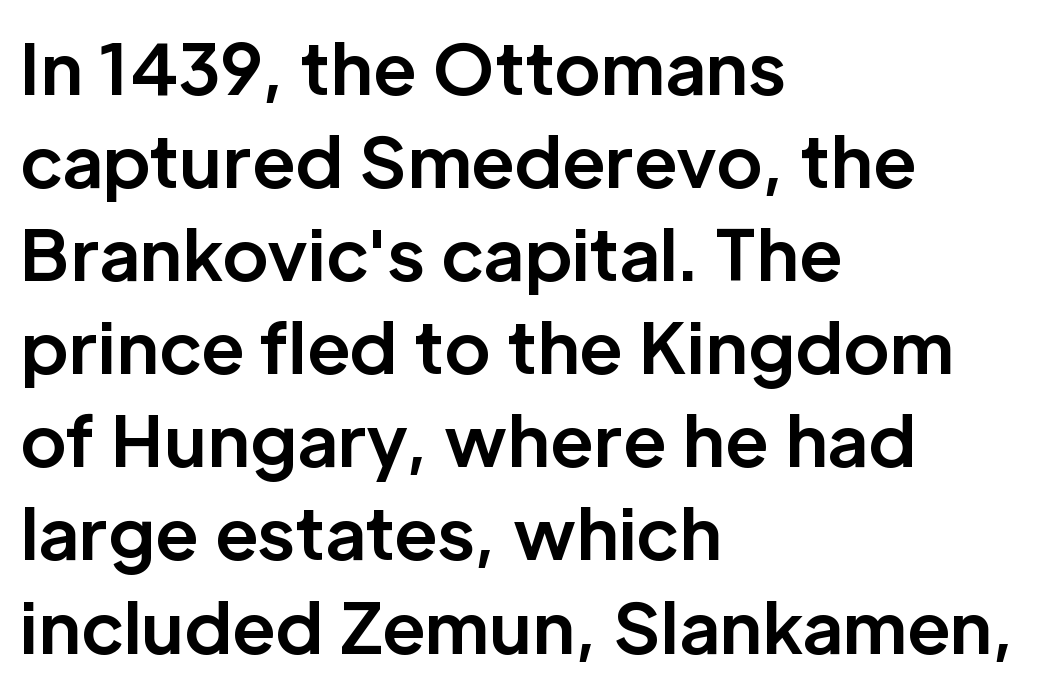
Which margin do the lines hug? The left one — the right edge is uneven. These lines keep a tight, regular rhythm from letter to letter. Think of a printed novel: that variable character pitch is what you see here. Designer's note — italics off, roman on. These lines carry a lot of weight — the face is fully bold.
